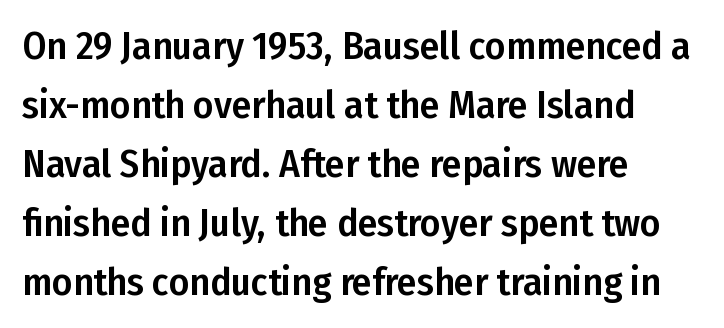
The image shows 39 px condensed sans-serif type, upright; set left-aligned, normal line spacing (1.51x), normal letter spacing, not underlined; low stroke contrast and a medium x-height.
